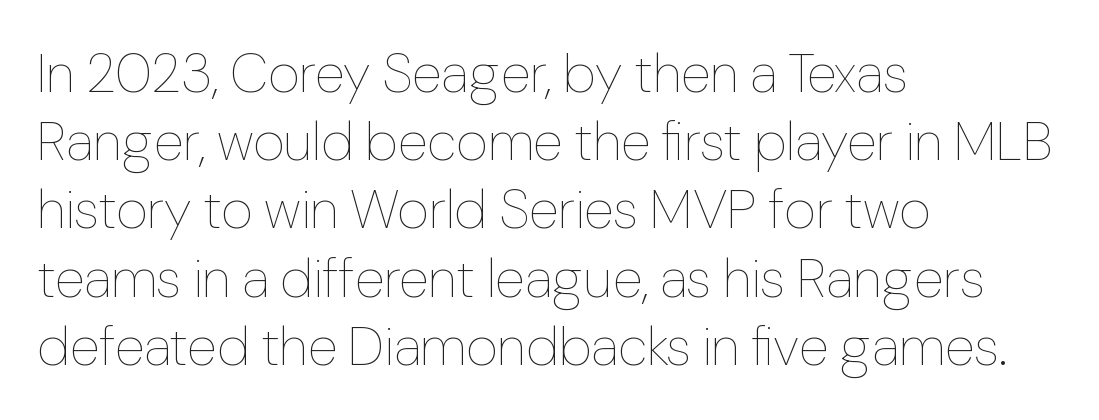
Q: Is the text bold? A: No.
Q: Is the text italic (slanted)? A: No, it is upright.
Q: Is the text underlined? A: No.
Q: How is the paragraph aligned? A: Left-aligned.
Q: Is the spacing between letters normal or unusually wide? A: Normal.
Q: Width (condensed, normal, or wide)? A: Normal.
Q: Stroke contrast? A: Low.
Q: x-height? A: Medium.
Q: Monospaced? A: No.
